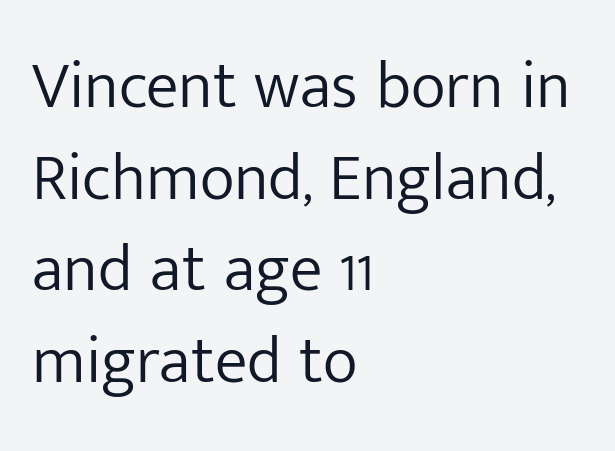
The image shows 66 px light sans-serif type, upright; set left-aligned, normal line spacing (1.39x), normal letter spacing, not underlined; low stroke contrast and a medium x-height.
